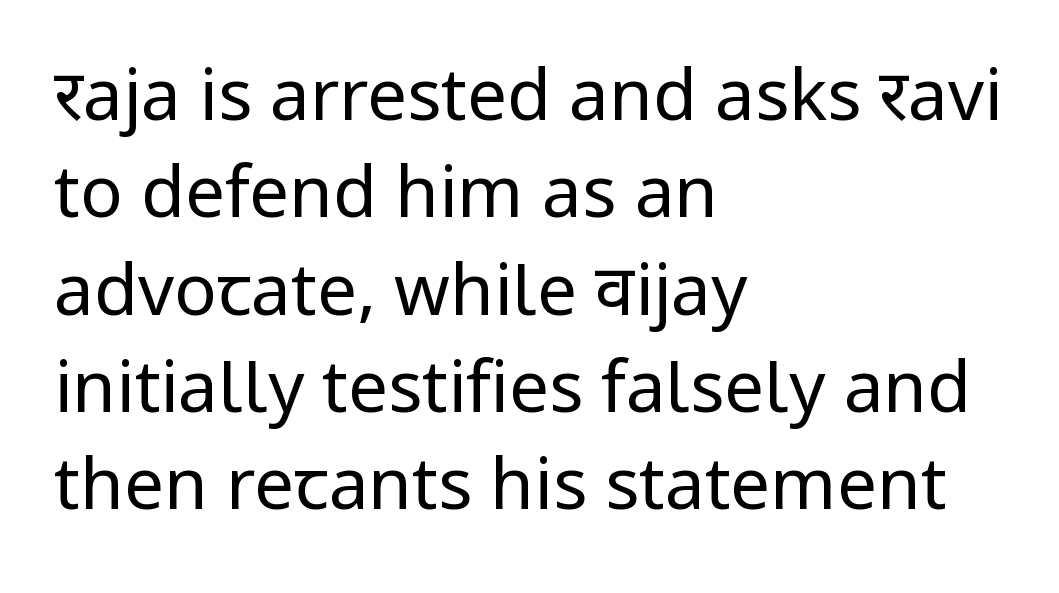
The image shows 71 px regular-weight sans-serif type, upright; set left-aligned, normal line spacing (1.37x), normal letter spacing, not underlined; low stroke contrast and a medium x-height.
